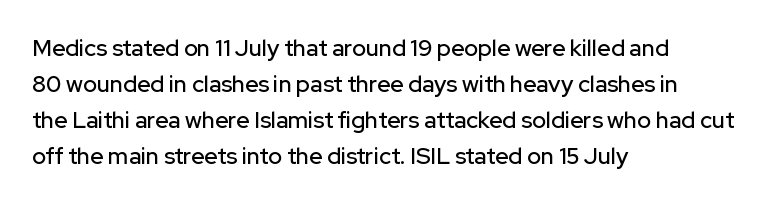
The image shows 23 px text type, upright; set left-aligned, normal line spacing (1.57x), normal letter spacing, not underlined.
